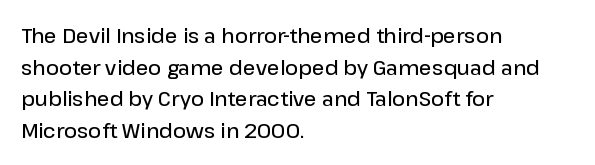
{"italic": "no", "bold": "semi", "underline": "no", "align": "left", "line_spacing": "normal", "line_spacing_ratio": 1.58, "letter_spacing": "normal", "letter_spacing_em": 0.0, "glyph_px": 20}
